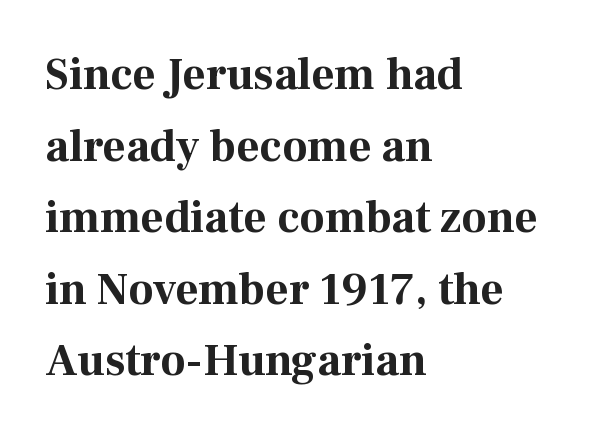
Glyph-to-glyph distance matches everyday printed text. Varying glyph widths throughout — classic text-font behaviour. Descenders are the only things crossing below the line. Strokes here are thick enough to call this a true bold. The paragraph shown leans on its left margin.
